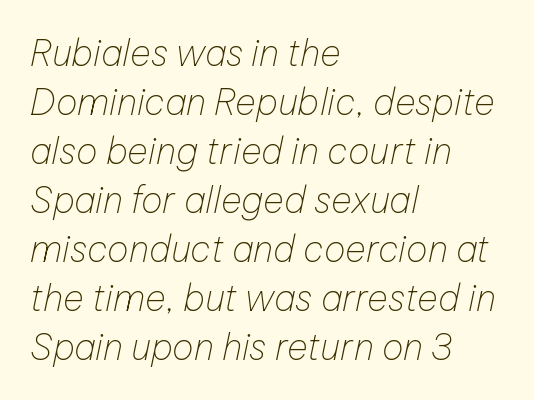
The rag falls on the right side of this text block. Stems and bowls with no extra thickness — not bold. The zone under the glyphs is completely vacant. Here the designer chose a conventional face with non-uniform glyph widths.
